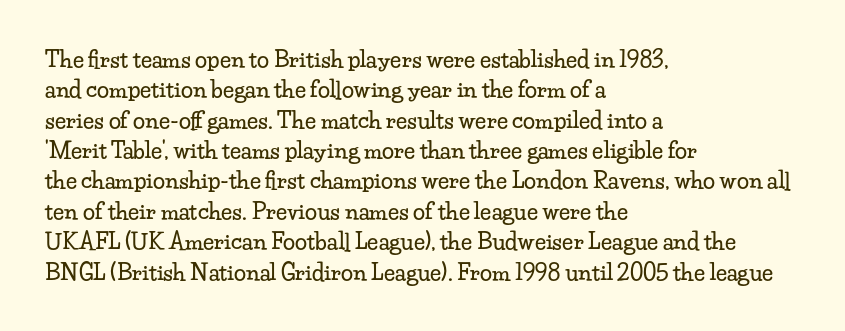
The image shows 22 px text type, upright; set left-aligned, normal line spacing (1.38x), normal letter spacing, not underlined.
